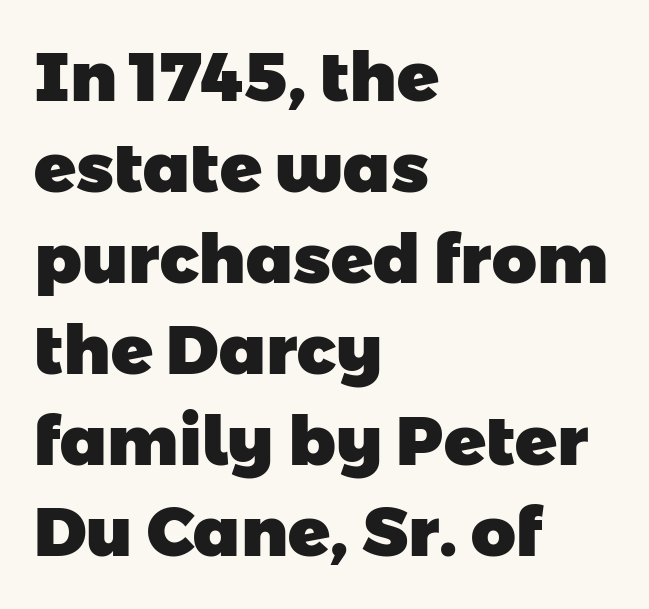
Q: Is the text bold? A: Yes.
Q: Is the typeface a serif or a sans-serif typeface? A: Sans-serif.
Q: Is the text underlined? A: No.
Q: How is the paragraph aligned? A: Left-aligned.
Q: Is the spacing between letters normal or unusually wide? A: Normal.
Q: Is the spacing between lines tight, normal or loose? A: Normal.
Q: Width (condensed, normal, or wide)? A: Normal.
Q: Stroke contrast? A: Low.
Q: x-height? A: Medium.
Q: Monospaced? A: No.
